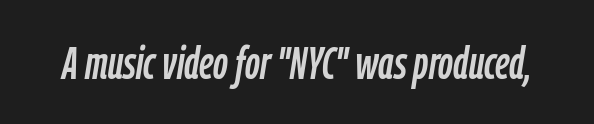
Plain, unruled lines of type. Is this a fixed-width face? No — the glyphs have proportional, varying widths. What stands out about the letter spacing? Nothing — it is the standard amount. If you drew a line through each stem, it would be angled.
